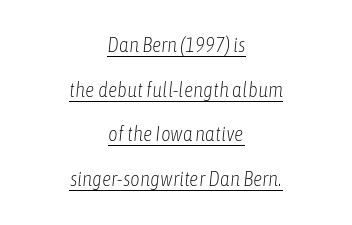
Slanted lettering throughout. Alignment: centered. The line-height multiplier appears high, well above default. Standard letterfit; no display-style spreading of the glyphs. Students, observe the line beneath the letters — that is underlining. The cut favours lightness, reaching ordinary text weight at its darkest.
